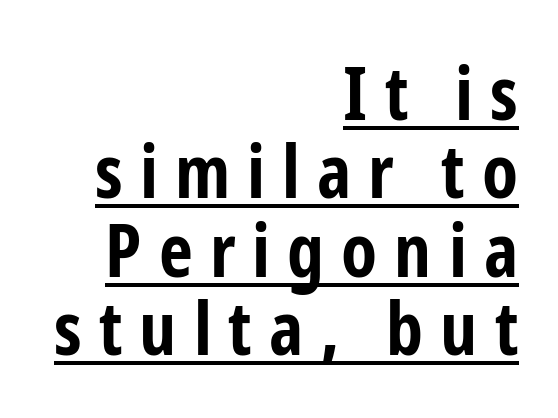
{"serif": "no", "italic": "no", "bold": "yes", "weight": "bold", "width": "condensed", "stroke_contrast": "low", "x_height": "medium", "monospaced": "no", "underline": "yes", "align": "right", "line_spacing": "tight", "line_spacing_ratio": 1.06, "letter_spacing": "wide", "letter_spacing_em": 0.23, "glyph_px": 74}
